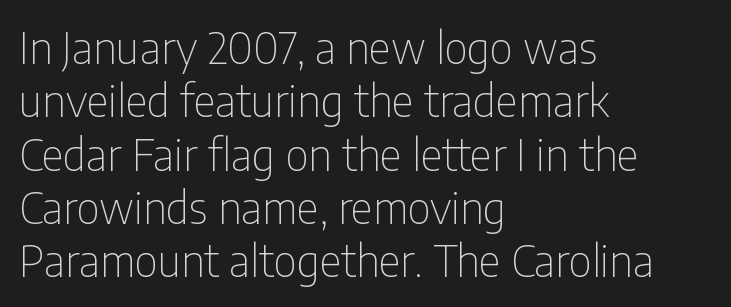
Q: Is the text bold? A: No.
Q: Is the text italic (slanted)? A: No, it is upright.
Q: Is the typeface a serif or a sans-serif typeface? A: Sans-serif.
Q: Is the text underlined? A: No.
Q: How is the paragraph aligned? A: Left-aligned.
Q: Is the spacing between letters normal or unusually wide? A: Normal.
Q: Width (condensed, normal, or wide)? A: Condensed.
Q: Stroke contrast? A: Low.
Q: x-height? A: Medium.
Q: Monospaced? A: No.
